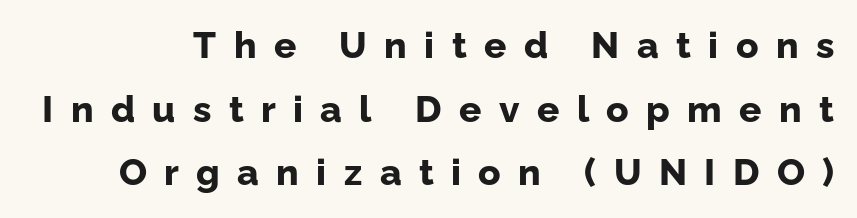
The characters display no serif detailing; their extremities are plain. Spacing verdict: proportional, widths tailored to each character. Quick note: not italic, upright. Weight: bold.
